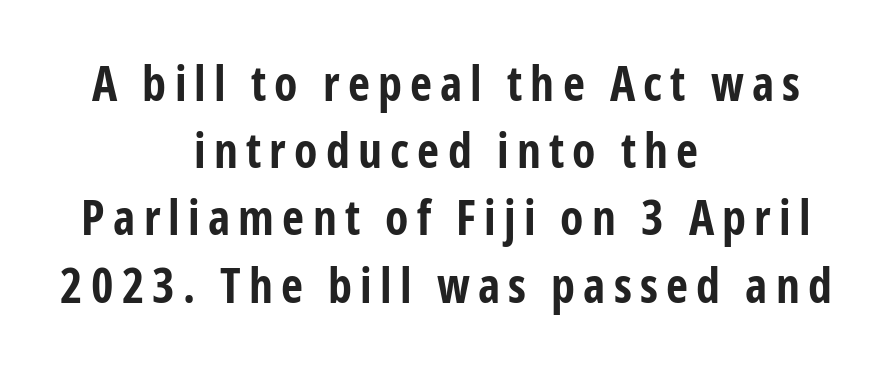
{"serif": "no", "italic": "no", "bold": "yes", "weight": "bold", "width": "condensed", "stroke_contrast": "low", "x_height": "medium", "monospaced": "no", "underline": "no", "align": "center", "line_spacing": "normal", "line_spacing_ratio": 1.4, "glyph_px": 48}
